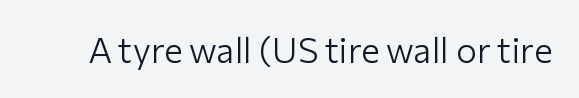
The image shows 35 px light sans-serif type, upright; set normal letter spacing, not underlined; low stroke contrast and a medium x-height.
